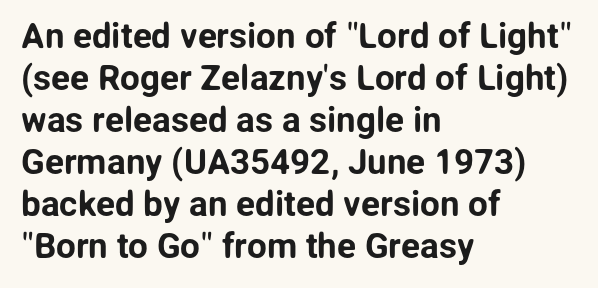
{"serif": "no", "italic": "no", "width": "normal", "stroke_contrast": "low", "x_height": "medium", "monospaced": "no", "underline": "no", "align": "left", "line_spacing_ratio": 1.2, "letter_spacing": "normal", "letter_spacing_em": 0.0, "glyph_px": 35}
